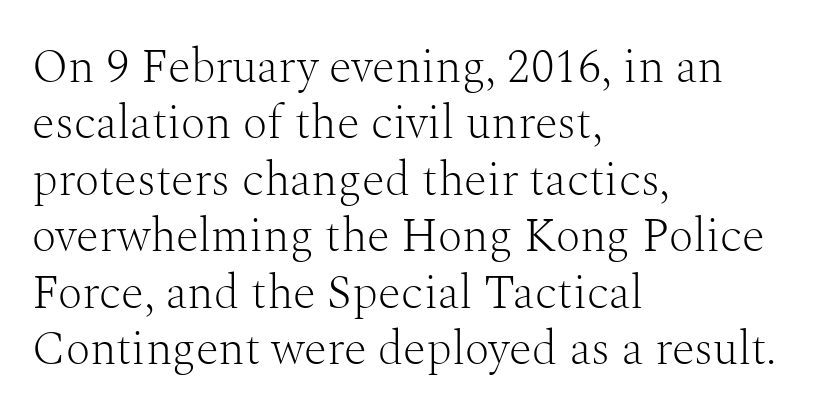
Q: Is the text bold? A: No.
Q: Is the text italic (slanted)? A: No, it is upright.
Q: Is the typeface a serif or a sans-serif typeface? A: Serif.
Q: Is the text underlined? A: No.
Q: How is the paragraph aligned? A: Left-aligned.
Q: Is the spacing between letters normal or unusually wide? A: Normal.
Q: Width (condensed, normal, or wide)? A: Normal.
Q: Stroke contrast? A: Medium.
Q: x-height? A: Medium.
Q: Monospaced? A: No.
